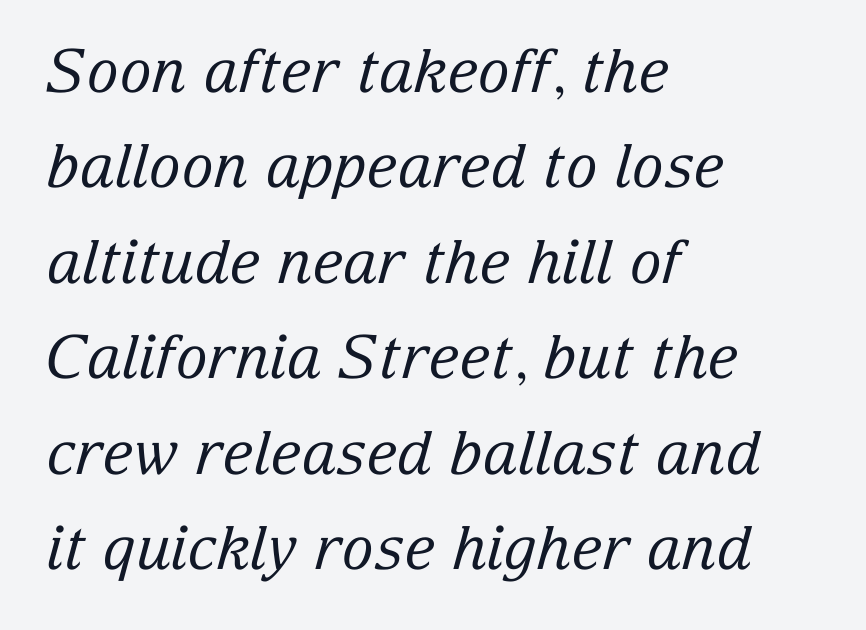
Q: Is the text bold? A: No.
Q: Is the text italic (slanted)? A: Yes, it leans right by about 15 degrees.
Q: Is the typeface a serif or a sans-serif typeface? A: Serif.
Q: Is the text underlined? A: No.
Q: How is the paragraph aligned? A: Left-aligned.
Q: Is the spacing between letters normal or unusually wide? A: Normal.
Q: Is the spacing between lines tight, normal or loose? A: Normal.
Q: Width (condensed, normal, or wide)? A: Normal.
Q: Stroke contrast? A: Low.
Q: x-height? A: Medium.
Q: Monospaced? A: No.
